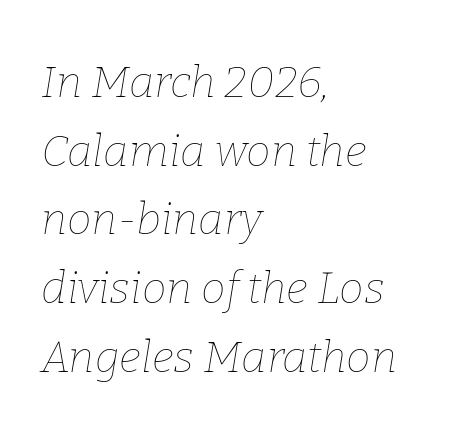
The image shows 44 px thin type, italic (leaning right); set left-aligned, normal line spacing (1.56x), normal letter spacing, not underlined; low stroke contrast and a medium x-height.
